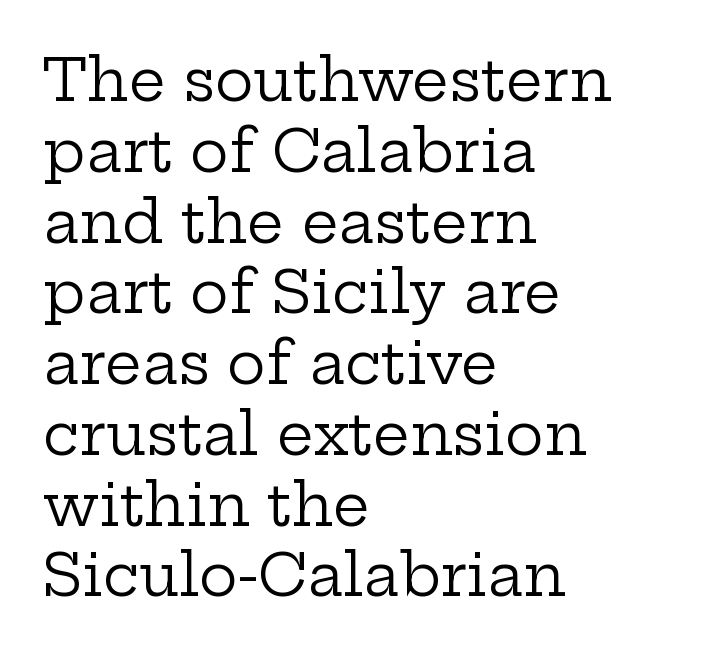
Between one letter and the next there's only the usual sliver of space. Each letter keeps its own natural width here, so spacing adapts to shape. The typography opts for an upright posture over an oblique one. Weight: regular or lighter. The typeface chosen for these lines features serifs. The baseline area is clear.
